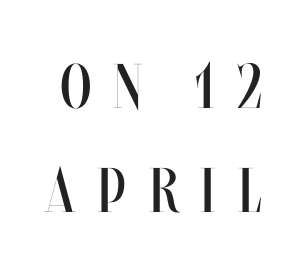
Unlike italic type, these characters show no tilt at all. The letters are spread apart with noticeably loose tracking. Each row of text sits above clean, open space. The weight would be labelled regular, book, light, or lighter still. Each new line begins a customary step beneath the previous one.
